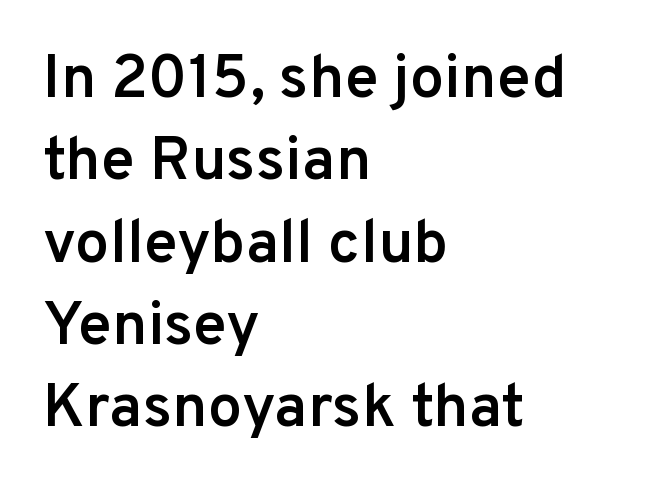
{"serif": "no", "italic": "no", "bold": "semi", "weight": "semibold", "width": "normal", "stroke_contrast": "low", "x_height": "medium", "monospaced": "no", "underline": "no", "align": "left", "line_spacing": "normal", "line_spacing_ratio": 1.35, "letter_spacing": "normal", "letter_spacing_em": 0.0, "glyph_px": 61}
